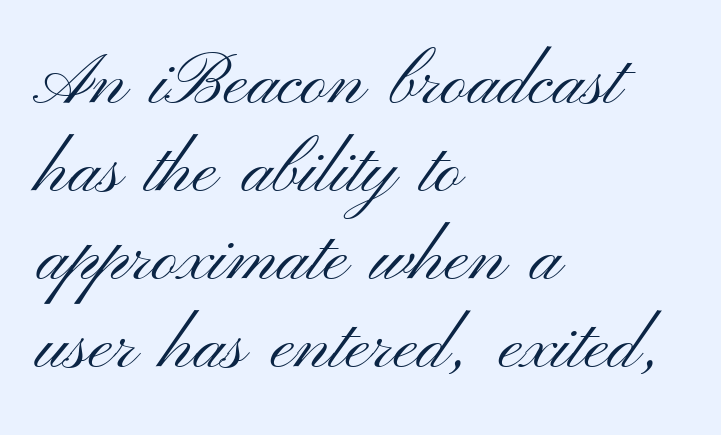
The image shows 72 px light, wide sans-serif type; set left-aligned, line spacing 1.22x, normal letter spacing, not underlined; medium stroke contrast and a small x-height.
